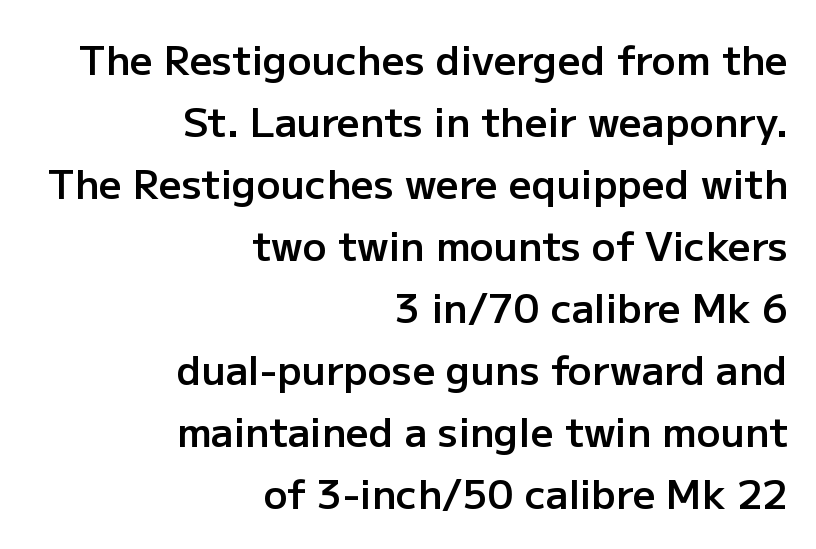
Each letter's strokes conclude bluntly, with no projecting serifs. Is there any slant? The stems are plumb. One-word summary of the alignment: right. Weight check: semibold — heavier than regular, not quite bold. The words here are not underlined.
